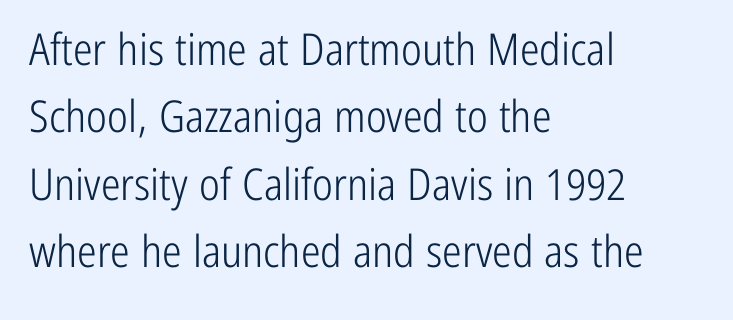
Stems and bowls with no extra thickness — not bold. Line starts are locked; line ends wander. This rendering leaves character spacing at its baseline value. These lines sit exactly where default settings would place them. A typesetter would label this face a sans. The passage shown is typed in a proportional face where columns would drift.
